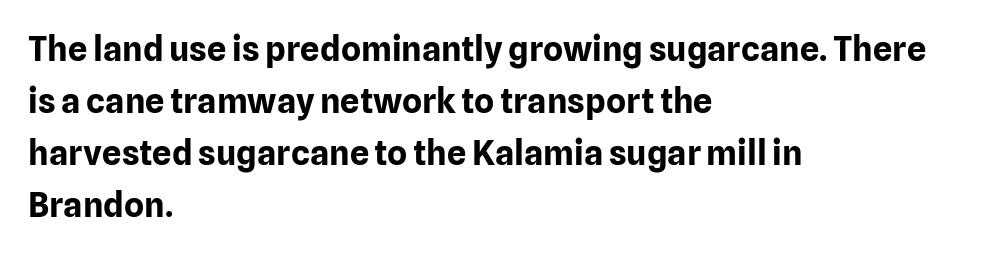
Q: Is the text bold? A: Yes.
Q: Is the text italic (slanted)? A: No, it is upright.
Q: Is the typeface a serif or a sans-serif typeface? A: Sans-serif.
Q: Is the text underlined? A: No.
Q: How is the paragraph aligned? A: Left-aligned.
Q: Is the spacing between letters normal or unusually wide? A: Normal.
Q: Is the spacing between lines tight, normal or loose? A: Normal.
Q: Width (condensed, normal, or wide)? A: Normal.
Q: Stroke contrast? A: Low.
Q: x-height? A: Medium.
Q: Monospaced? A: No.
